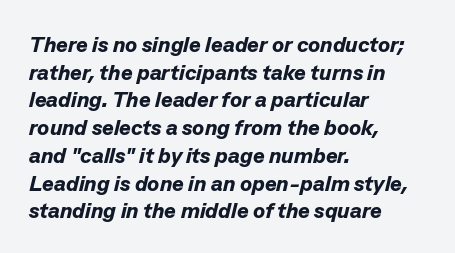
The image shows 22 px bold type, italic (leaning right); set left-aligned, normal line spacing (1.26x), normal letter spacing, not underlined.
